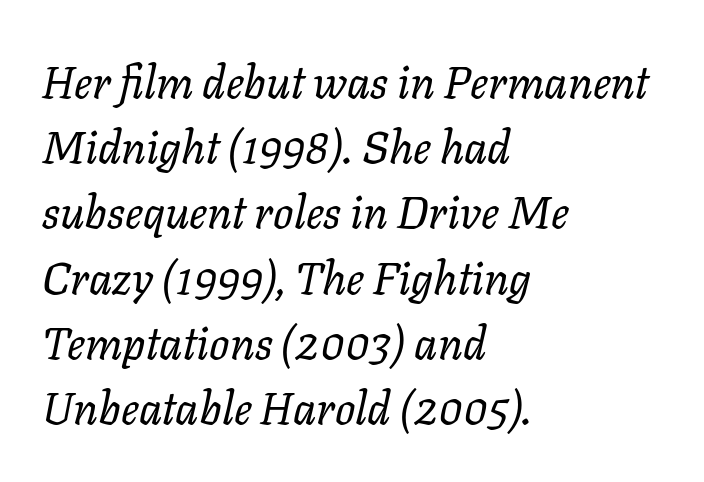
Q: Is the text bold? A: No.
Q: Is the text italic (slanted)? A: Yes, it leans right by about 11 degrees.
Q: Is the text underlined? A: No.
Q: How is the paragraph aligned? A: Left-aligned.
Q: Is the spacing between letters normal or unusually wide? A: Normal.
Q: Is the spacing between lines tight, normal or loose? A: Normal.
Q: Width (condensed, normal, or wide)? A: Normal.
Q: Stroke contrast? A: Low.
Q: x-height? A: Medium.
Q: Monospaced? A: No.
